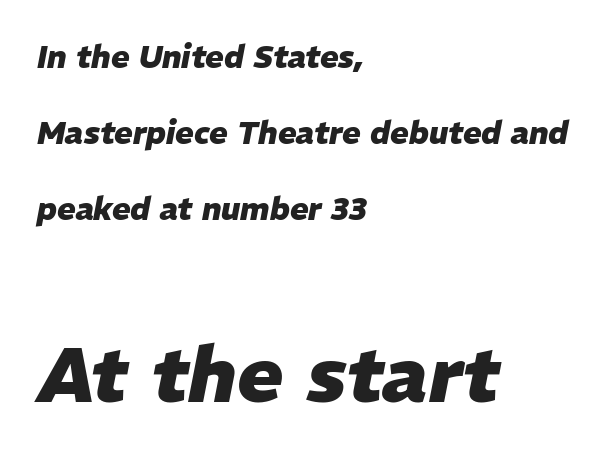
The image shows 77 px heavy type, italic (leaning right); set left-aligned, loose line spacing (2.45x), normal letter spacing, not underlined; the second (bottom) block is 2.48x larger; low stroke contrast and a medium x-height.
